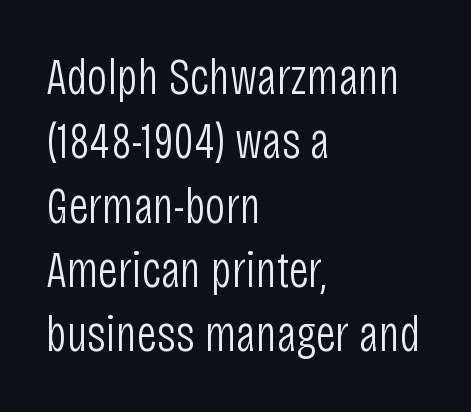
Q: Is the text bold? A: No.
Q: Is the text italic (slanted)? A: No, it is upright.
Q: Is the typeface a serif or a sans-serif typeface? A: Sans-serif.
Q: Is the text underlined? A: No.
Q: How is the paragraph aligned? A: Left-aligned.
Q: Is the spacing between letters normal or unusually wide? A: Normal.
Q: Is the spacing between lines tight, normal or loose? A: Normal.
Q: Width (condensed, normal, or wide)? A: Condensed.
Q: Stroke contrast? A: Low.
Q: x-height? A: Large.
Q: Monospaced? A: No.
